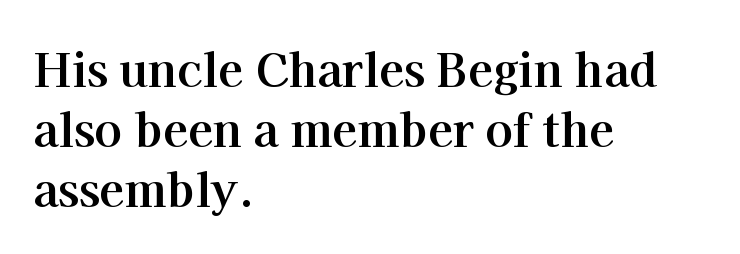
Weight check: bold — yes, fully. One-word summary of the alignment: left. You could call the tracking neutral — neither tight nor loose. These lines are composed in type with serifs.
